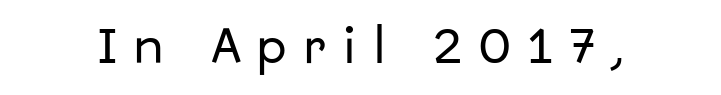
Decoration check: the copy has no underline. Unlike italic type, these characters show no tilt at all. Caption: expanded tracking, letters set apart. This sample has the flowing, uneven cadence of proportional lettering. The letters carry no serifs — their stems end cleanly without finishing strokes.
